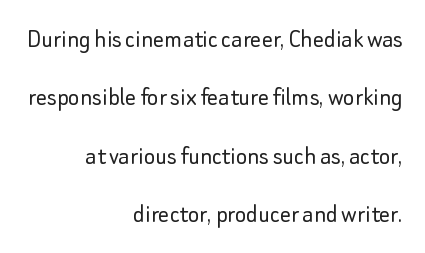
Q: Is the text bold? A: No.
Q: Is the text italic (slanted)? A: No, it is upright.
Q: Is the text underlined? A: No.
Q: How is the paragraph aligned? A: Right-aligned.
Q: Is the spacing between letters normal or unusually wide? A: Normal.
Q: Is the spacing between lines tight, normal or loose? A: Loose.
